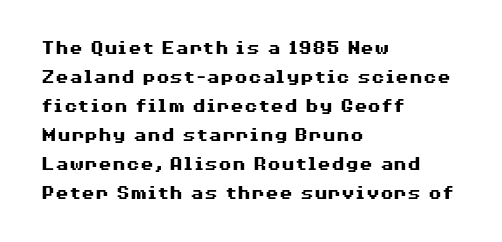
Style check: upright. The block of text has a typical density, with ordinary space between rows. The words here are not underlined. The paragraph shown leans on its left margin. The gaps between neighbouring characters are ordinary and unremarkable.
